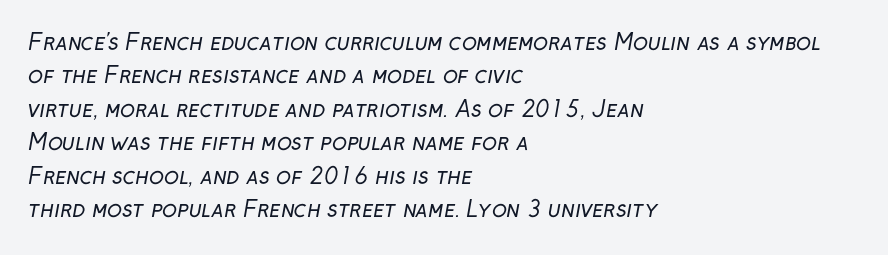
The image shows 22 px text type; set left-aligned, normal line spacing (1.52x), normal letter spacing, not underlined.
